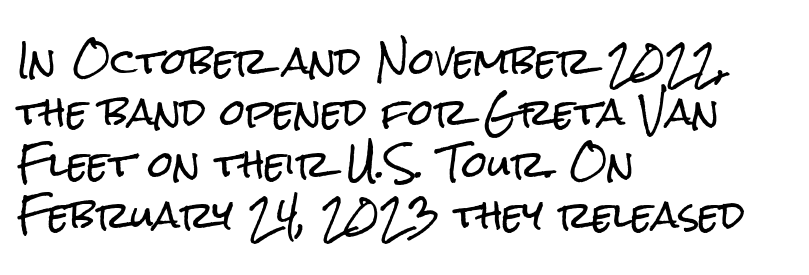
Q: Is the text italic (slanted)? A: No, it is upright.
Q: Is the typeface a serif or a sans-serif typeface? A: Sans-serif.
Q: Is the text underlined? A: No.
Q: How is the paragraph aligned? A: Left-aligned.
Q: Is the spacing between letters normal or unusually wide? A: Normal.
Q: Is the spacing between lines tight, normal or loose? A: Normal.
Q: Width (condensed, normal, or wide)? A: Condensed.
Q: Stroke contrast? A: Low.
Q: x-height? A: Medium.
Q: Monospaced? A: No.
